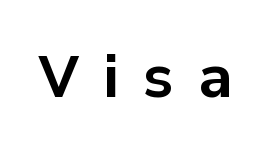
Someone cranked the tracking dial way up on this one. Bare-footed words on every line. The typography opts for an upright posture over an oblique one. Is this a fixed-width face? No — the glyphs have proportional, varying widths. I'd call this a sans setting — the letters go barefoot. Weight check: bold — yes, fully.
